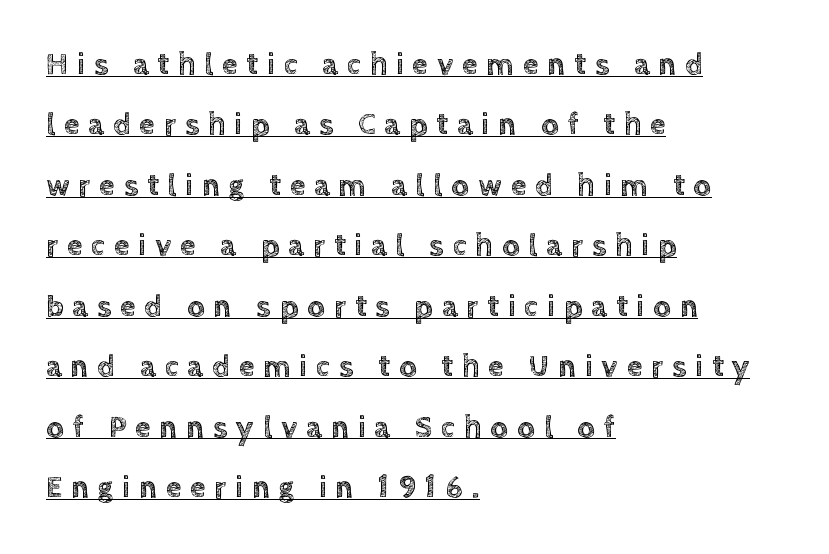
{"italic": "no", "width": "normal", "x_height": "large", "monospaced": "no", "underline": "yes", "align": "left", "line_spacing": "loose", "line_spacing_ratio": 1.95, "letter_spacing": "wide", "letter_spacing_em": 0.29, "glyph_px": 31}
